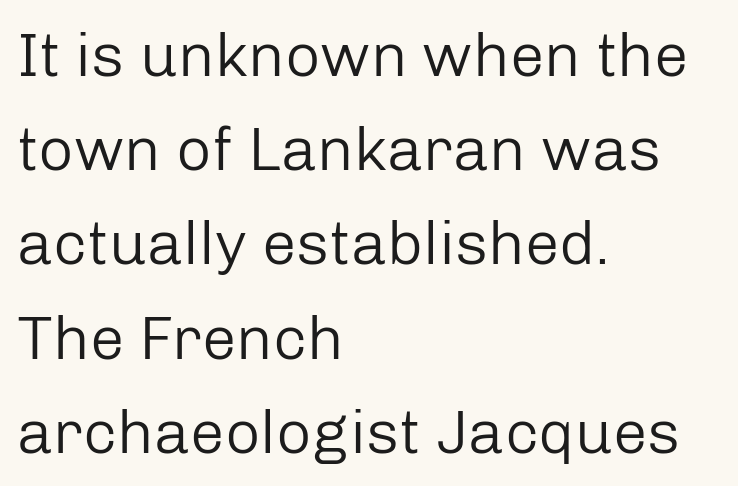
{"serif": "no", "italic": "no", "bold": "no", "weight": "regular", "width": "normal", "stroke_contrast": "low", "x_height": "medium", "monospaced": "no", "underline": "no", "align": "left", "line_spacing": "normal", "line_spacing_ratio": 1.52, "letter_spacing": "normal", "letter_spacing_em": 0.0, "glyph_px": 62}
